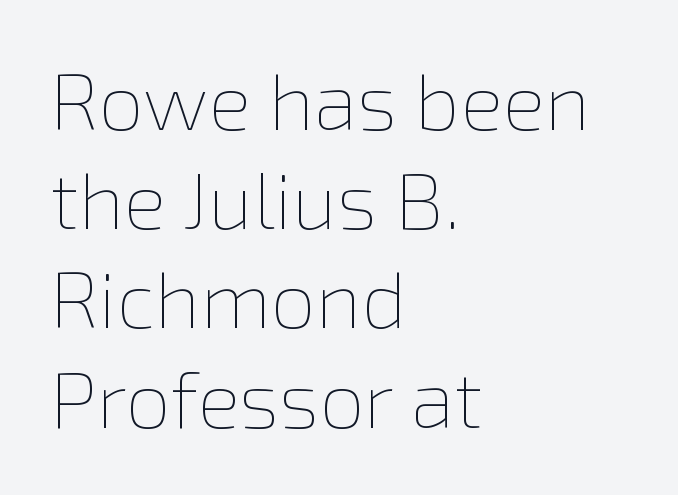
Q: Is the text bold? A: No.
Q: Is the text italic (slanted)? A: No, it is upright.
Q: Is the text underlined? A: No.
Q: How is the paragraph aligned? A: Left-aligned.
Q: Is the spacing between letters normal or unusually wide? A: Normal.
Q: Width (condensed, normal, or wide)? A: Normal.
Q: x-height? A: Medium.
Q: Monospaced? A: No.
